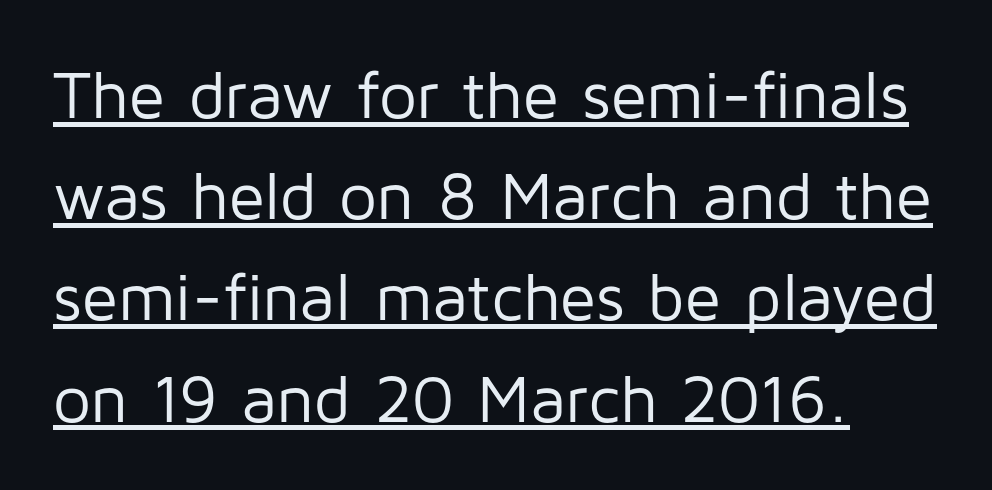
What kind of face is this? One without serifs — a sans. Does extra space separate the letters? No, they use regular spacing. The passage shown is not bold in any degree. The leading is moderate, giving the passage an even texture. Varying glyph widths throughout — classic text-font behaviour.
